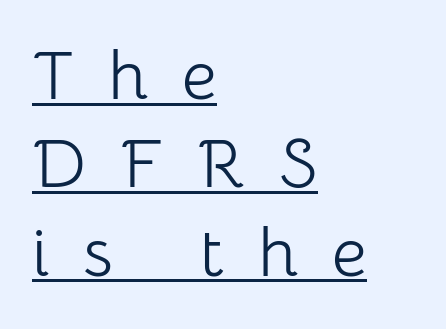
On a weight scale, this lands at 450 or below. No italicization has been applied; the sample stays upright. Normally led — the rows are evenly, conventionally spaced. The characters display no serif detailing; their extremities are plain.
